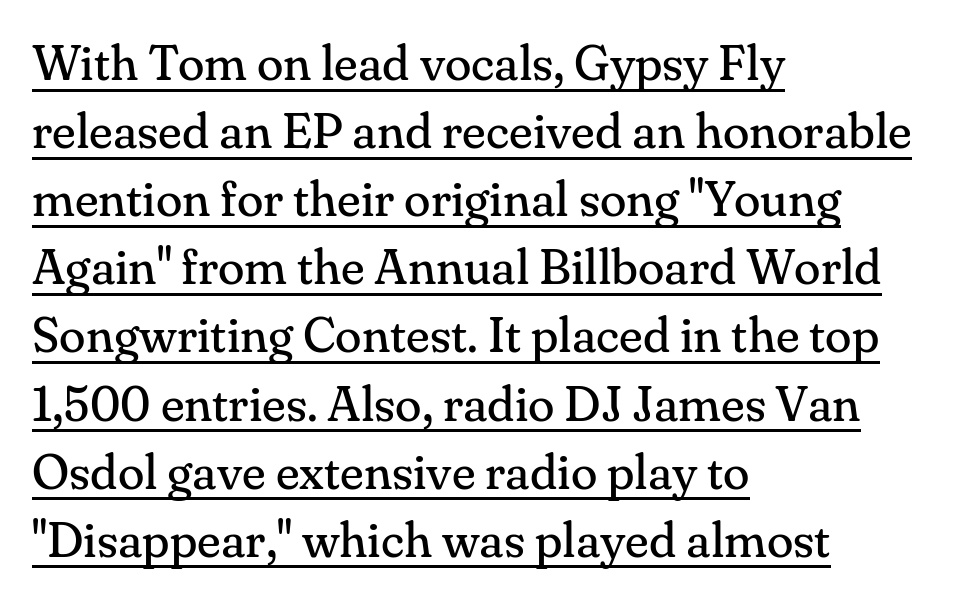
Is this a fixed-width face? No — the glyphs have proportional, varying widths. Every row of glyphs begins at an identical x-position on the left. Caption: lettering with a line underneath. This rendering employs a face with finishing strokes, i.e., a serif. Caption: face not bold, strokes unweighted. The space between consecutive lines is moderate.
